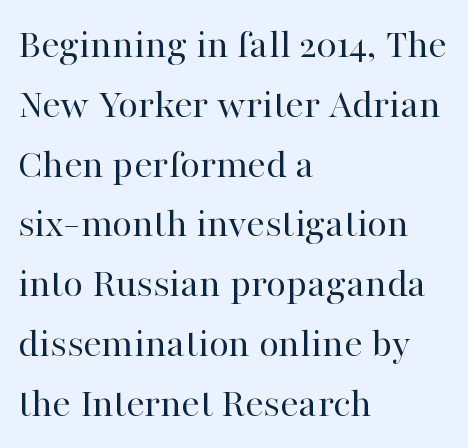
{"serif": "yes", "italic": "no", "bold": "no", "weight": "regular", "width": "normal", "stroke_contrast": "high", "x_height": "medium", "monospaced": "no", "underline": "no", "align": "left", "line_spacing": "normal", "line_spacing_ratio": 1.39, "letter_spacing": "normal", "letter_spacing_em": 0.0, "glyph_px": 43}
